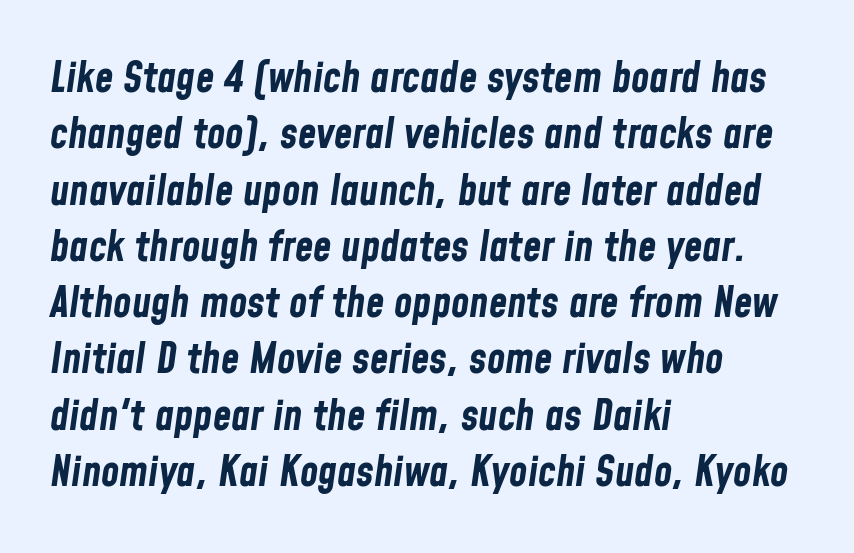
The rows are spaced the way most documents space them. The font's italic variant was chosen for this text. The compositor pushed each line to the left boundary. Students, note that the glyphs here touch the page at normal intervals. Strong, thick strokes mark this as bold type.
